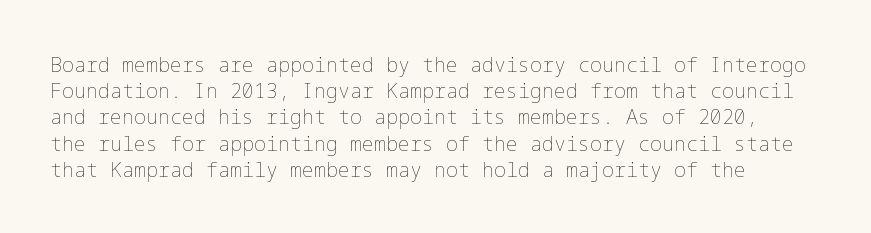
A roman cut, with each character standing at attention. Students, note that the glyphs here touch the page at normal intervals. The baseline area is clear. No chunkiness to these letters — they're not bold. Normally led — the rows are evenly, conventionally spaced.
